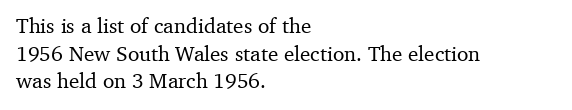
The image shows 21 px text type, upright; set left-aligned, normal line spacing (1.32x), normal letter spacing, not underlined.
